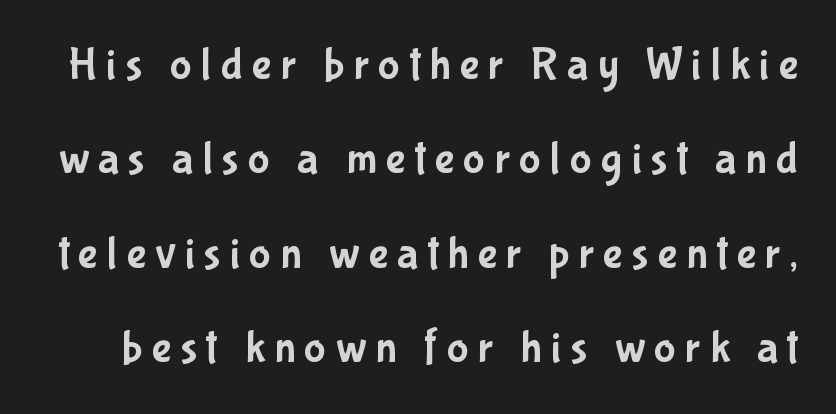
{"serif": "no", "italic": "no", "width": "condensed", "stroke_contrast": "low", "x_height": "medium", "monospaced": "no", "underline": "no", "line_spacing": "loose", "line_spacing_ratio": 2.05, "letter_spacing": "wide", "letter_spacing_em": 0.2, "glyph_px": 46}
